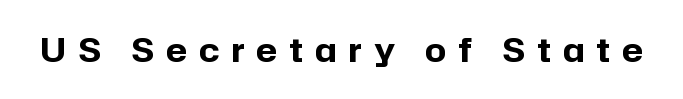
The image shows 33 px bold sans-serif type, upright; set unusually wide letter spacing (+0.37 em), not underlined; low stroke contrast and a medium x-height.
